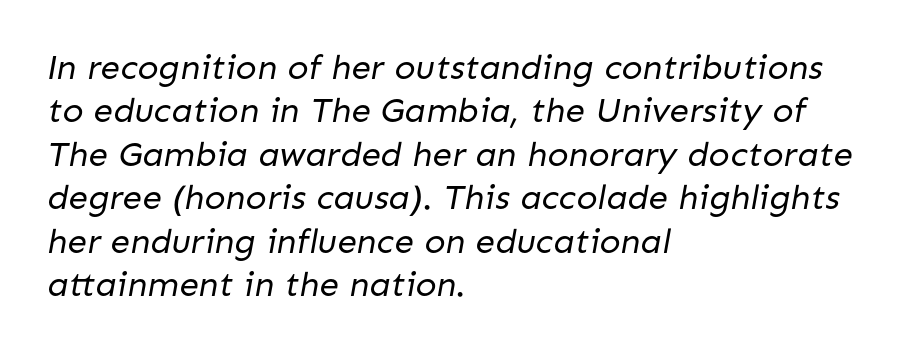
Q: Is the text bold? A: No.
Q: Is the typeface a serif or a sans-serif typeface? A: Sans-serif.
Q: Is the text underlined? A: No.
Q: How is the paragraph aligned? A: Left-aligned.
Q: Is the spacing between letters normal or unusually wide? A: Normal.
Q: Width (condensed, normal, or wide)? A: Normal.
Q: Stroke contrast? A: Low.
Q: x-height? A: Medium.
Q: Monospaced? A: No.
